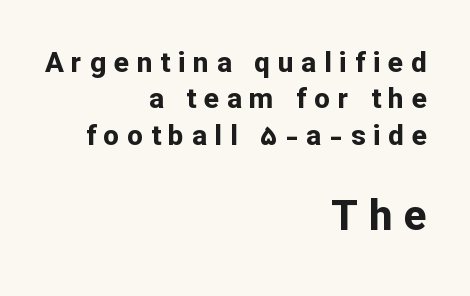
The letterforms stand isolated, each surrounded by extra space. This block has exactly the height ordinary leading produces. Descender tails drop into unmarked territory. Each line ends at the same right margin while the left side varies. How heavy is the stroke? Heavy — this is a bold.
